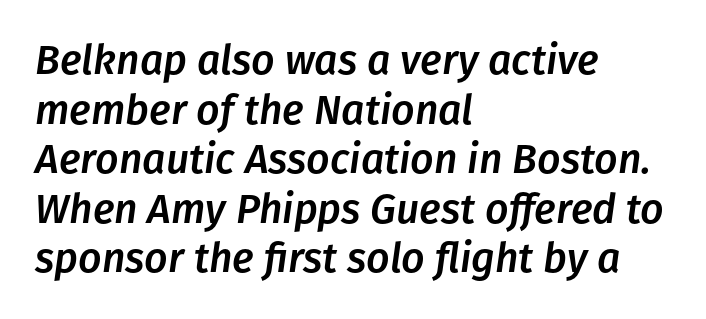
Q: Is the text italic (slanted)? A: Yes, it leans right by about 8 degrees.
Q: Is the text underlined? A: No.
Q: How is the paragraph aligned? A: Left-aligned.
Q: Is the spacing between letters normal or unusually wide? A: Normal.
Q: Width (condensed, normal, or wide)? A: Normal.
Q: Stroke contrast? A: Low.
Q: x-height? A: Medium.
Q: Monospaced? A: No.
